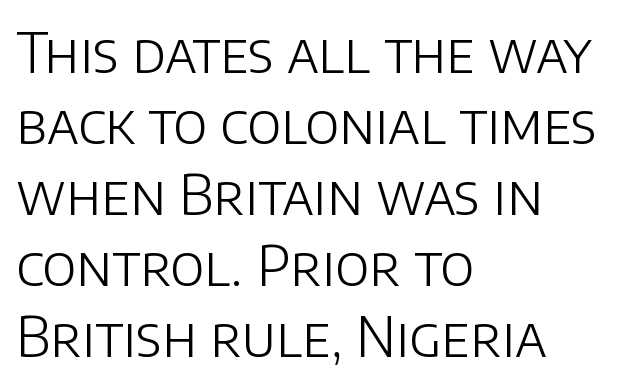
The glyphs are unaccompanied by any horizontal stroke below them. Rows of type keep a routine distance in the vertical direction. Note: no serifs on the glyphs. Glyph-to-glyph distance matches everyday printed text. Note the varied advance widths — an 'i' is clearly narrower than an 'm'.
